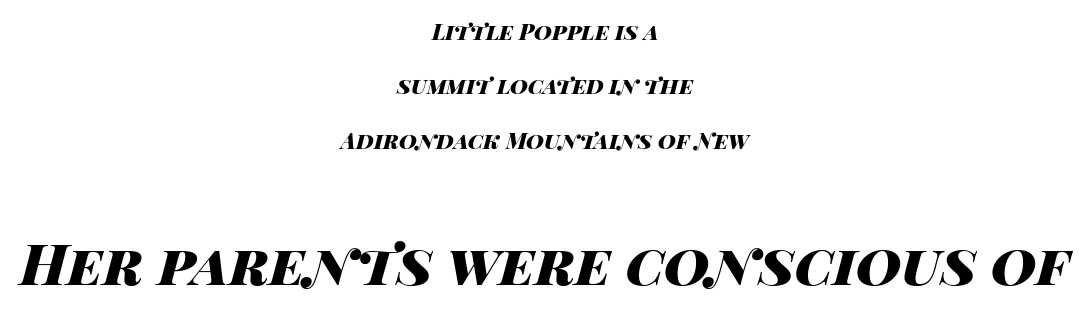
Q: Is the text bold? A: Yes.
Q: Is the text italic (slanted)? A: Yes, it leans right by about 14 degrees.
Q: Is the text underlined? A: No.
Q: How is the paragraph aligned? A: Centered.
Q: Is the spacing between letters normal or unusually wide? A: Normal.
Q: Is the spacing between lines tight, normal or loose? A: Loose.
Q: Which block of text is set in a larger size, the first (top) or the second (bottom)? A: The second (bottom) one.
Q: Width (condensed, normal, or wide)? A: Wide.
Q: Stroke contrast? A: High.
Q: x-height? A: Large.
Q: Monospaced? A: No.
